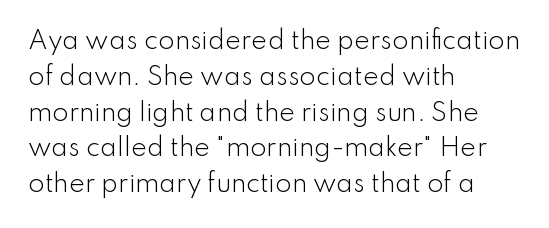
{"italic": "no", "bold": "no", "underline": "no", "align": "left", "line_spacing": "normal", "line_spacing_ratio": 1.49, "letter_spacing": "normal", "letter_spacing_em": 0.0, "glyph_px": 24}
